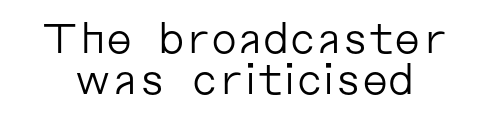
Q: Is the text bold? A: No.
Q: Is the text italic (slanted)? A: No, it is upright.
Q: Is the typeface a serif or a sans-serif typeface? A: Sans-serif.
Q: Is the text underlined? A: No.
Q: Is the spacing between letters normal or unusually wide? A: Normal.
Q: Is the spacing between lines tight, normal or loose? A: Tight.
Q: Width (condensed, normal, or wide)? A: Normal.
Q: Stroke contrast? A: Low.
Q: x-height? A: Medium.
Q: Monospaced? A: No.
